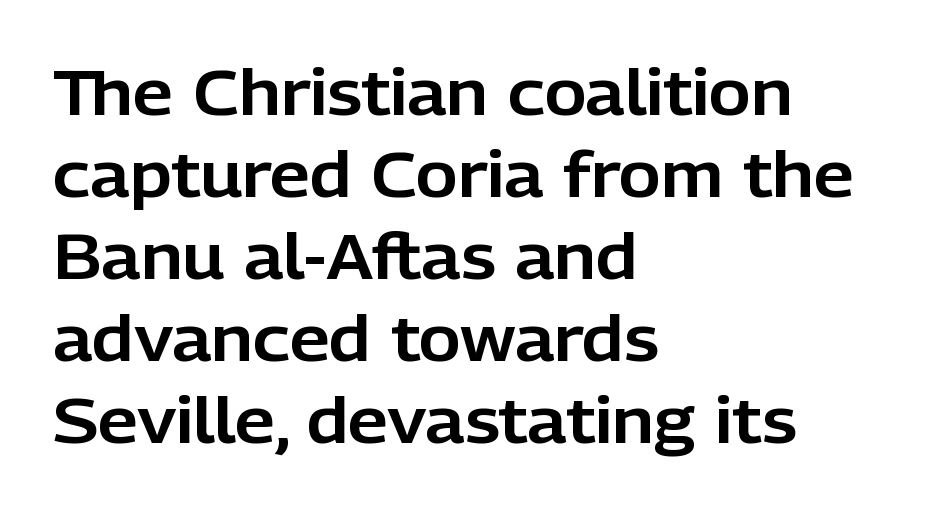
Tracking here is standard; glyphs follow each other at the usual distance. Whoever set this chose a conventional vertical rhythm. Is this a fixed-width face? No — the glyphs have proportional, varying widths. Descender tails drop into unmarked territory. This is roman type, the default non-slanted kind. These lines stack with their left ends in a neat column.
